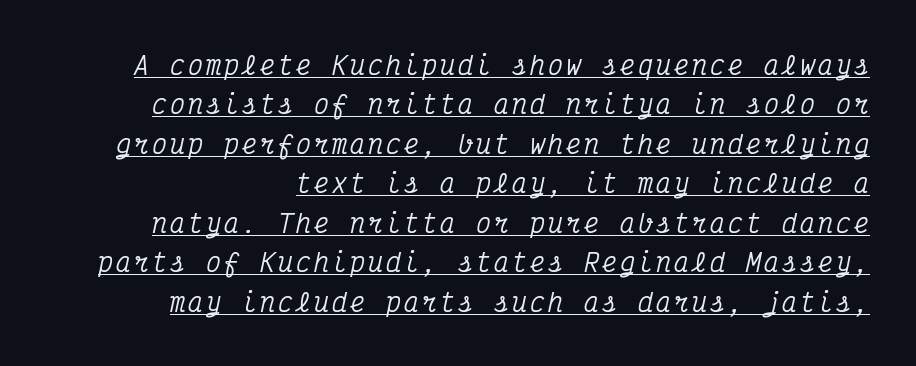
{"italic": "yes", "lean": "right", "slant_degrees": 12, "underline": "yes", "line_spacing": "normal", "line_spacing_ratio": 1.58, "glyph_px": 25}
